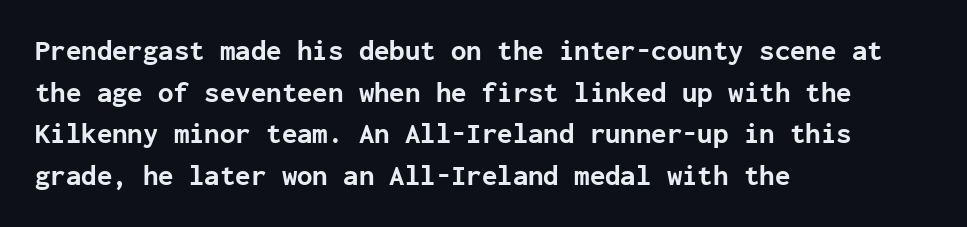
{"serif": "no", "italic": "no", "bold": "yes", "weight": "bold", "width": "normal", "stroke_contrast": "low", "x_height": "medium", "monospaced": "yes", "underline": "no", "align": "left", "line_spacing": "normal", "line_spacing_ratio": 1.49, "letter_spacing": "normal", "letter_spacing_em": 0.0, "glyph_px": 28}
